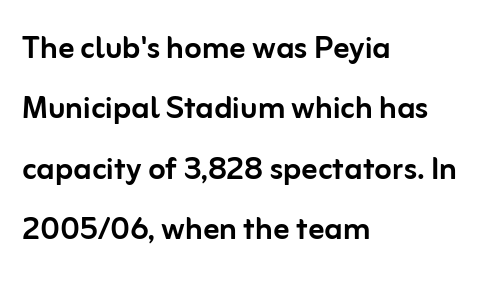
Q: Is the text italic (slanted)? A: No, it is upright.
Q: Is the typeface a serif or a sans-serif typeface? A: Sans-serif.
Q: Is the text underlined? A: No.
Q: How is the paragraph aligned? A: Left-aligned.
Q: Is the spacing between letters normal or unusually wide? A: Normal.
Q: Is the spacing between lines tight, normal or loose? A: Normal.
Q: Width (condensed, normal, or wide)? A: Normal.
Q: Stroke contrast? A: Low.
Q: x-height? A: Medium.
Q: Monospaced? A: No.
